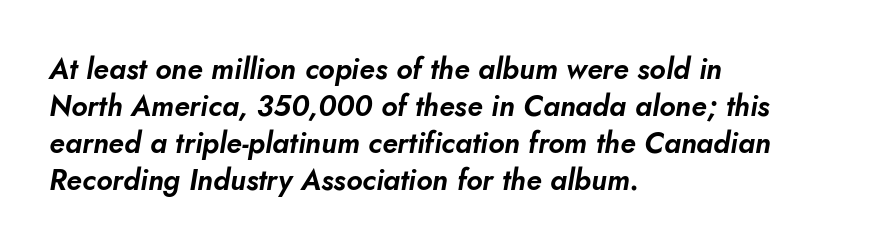
Q: Is the text italic (slanted)? A: Yes, it leans right by about 10 degrees.
Q: Is the text underlined? A: No.
Q: How is the paragraph aligned? A: Left-aligned.
Q: Is the spacing between letters normal or unusually wide? A: Normal.
Q: Is the spacing between lines tight, normal or loose? A: Normal.
Q: Width (condensed, normal, or wide)? A: Normal.
Q: Stroke contrast? A: Low.
Q: x-height? A: Small.
Q: Monospaced? A: No.
